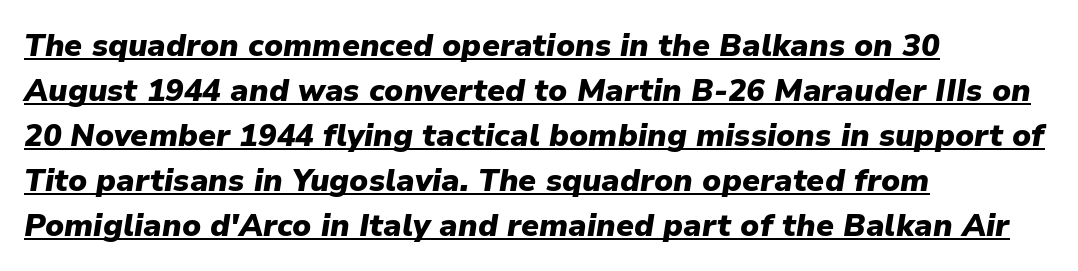
The line texture is even and compact thanks to regular tracking. Quick note: underline on. Leading matches the norm, producing a regular column. A full-strength bold gives these letters their thick strokes. The passage shown is typed in a proportional face where columns would drift.
